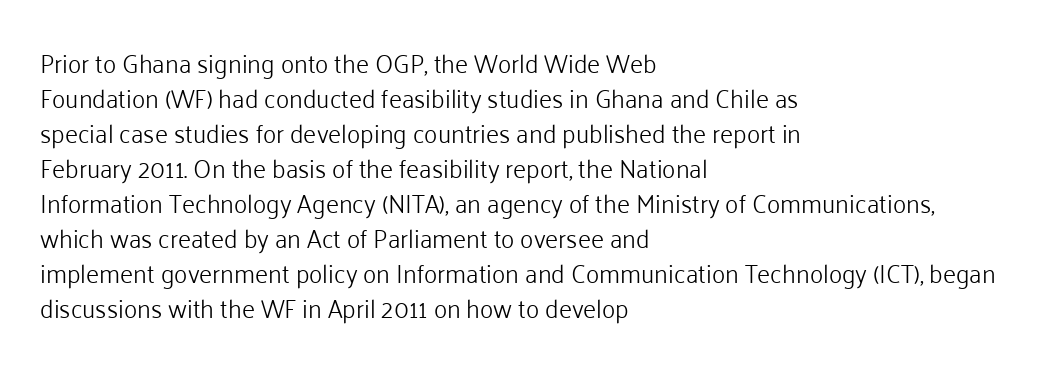
The image shows 25 px text type, upright; set left-aligned, normal line spacing (1.4x), normal letter spacing, not underlined.
